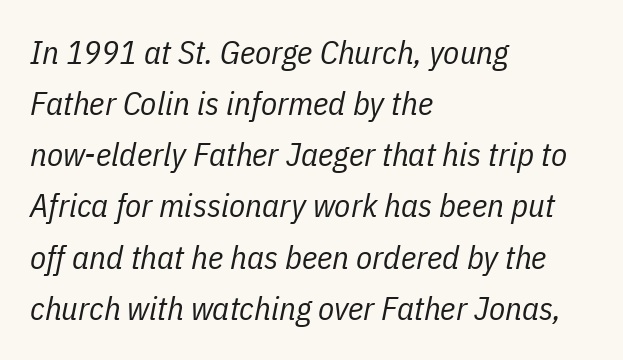
Q: Is the text bold? A: No.
Q: Is the text italic (slanted)? A: Yes, it leans right by about 11 degrees.
Q: Is the text underlined? A: No.
Q: How is the paragraph aligned? A: Left-aligned.
Q: Is the spacing between letters normal or unusually wide? A: Normal.
Q: Is the spacing between lines tight, normal or loose? A: Normal.
Q: Width (condensed, normal, or wide)? A: Condensed.
Q: Stroke contrast? A: Low.
Q: x-height? A: Medium.
Q: Monospaced? A: No.
